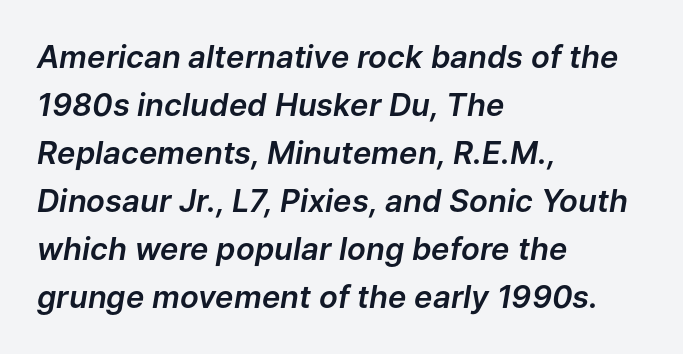
The image shows 31 px text type, italic (leaning right); set left-aligned, normal line spacing (1.55x), normal letter spacing, not underlined; low stroke contrast and a medium x-height.
